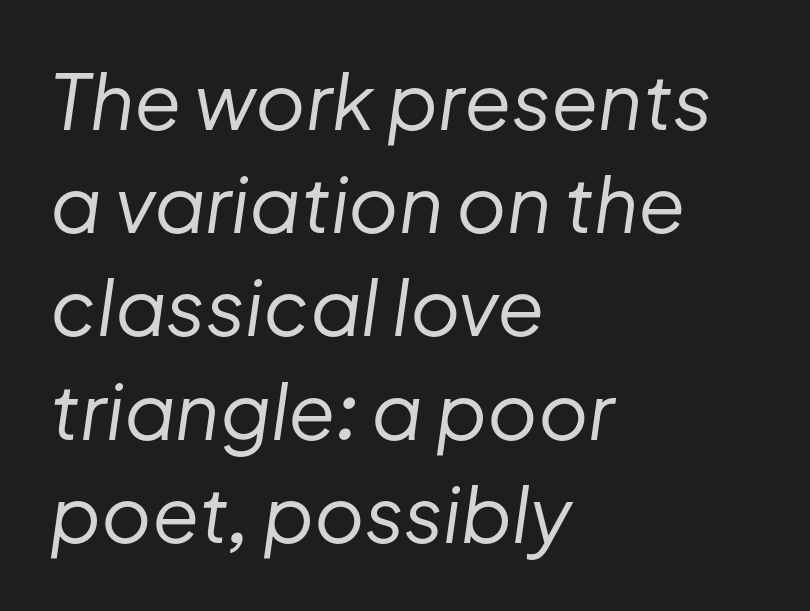
Q: Is the text bold? A: No.
Q: Is the text italic (slanted)? A: Yes, it leans right by about 8 degrees.
Q: Is the text underlined? A: No.
Q: How is the paragraph aligned? A: Left-aligned.
Q: Is the spacing between letters normal or unusually wide? A: Normal.
Q: Is the spacing between lines tight, normal or loose? A: Normal.
Q: Width (condensed, normal, or wide)? A: Normal.
Q: Stroke contrast? A: Low.
Q: x-height? A: Medium.
Q: Monospaced? A: No.
